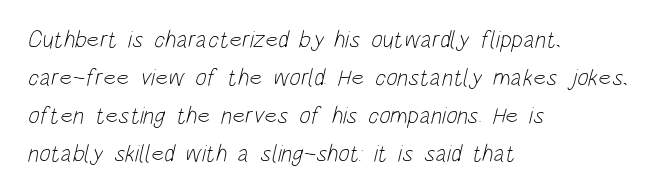
Q: Is the text bold? A: No.
Q: Is the text underlined? A: No.
Q: How is the paragraph aligned? A: Left-aligned.
Q: Is the spacing between letters normal or unusually wide? A: Normal.
Q: Is the spacing between lines tight, normal or loose? A: Normal.
